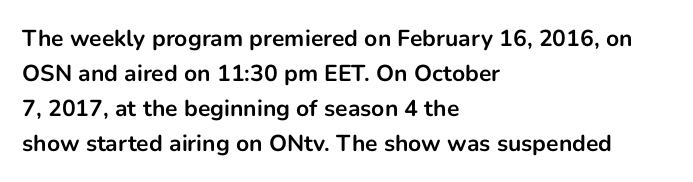
A normal amount of white space separates one row of letters from the next. The lines in this sample share a left origin and differ only in where they stop. Characters follow at the spacing the type designer built in. In terms of weight, the rendering is a true, heavy bold.
